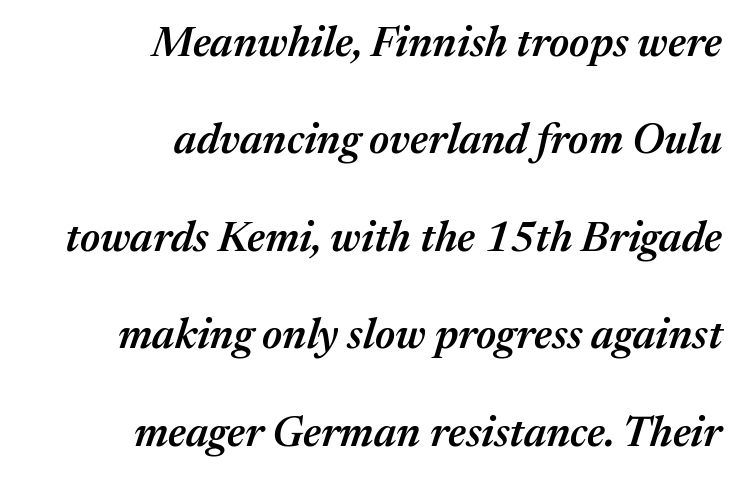
{"italic": "yes", "lean": "right", "slant_degrees": 17, "bold": "semi", "weight": "semibold", "width": "normal", "stroke_contrast": "medium", "x_height": "medium", "monospaced": "no", "underline": "no", "align": "right", "line_spacing": "loose", "line_spacing_ratio": 2.32, "letter_spacing": "normal", "letter_spacing_em": 0.0, "glyph_px": 42}
